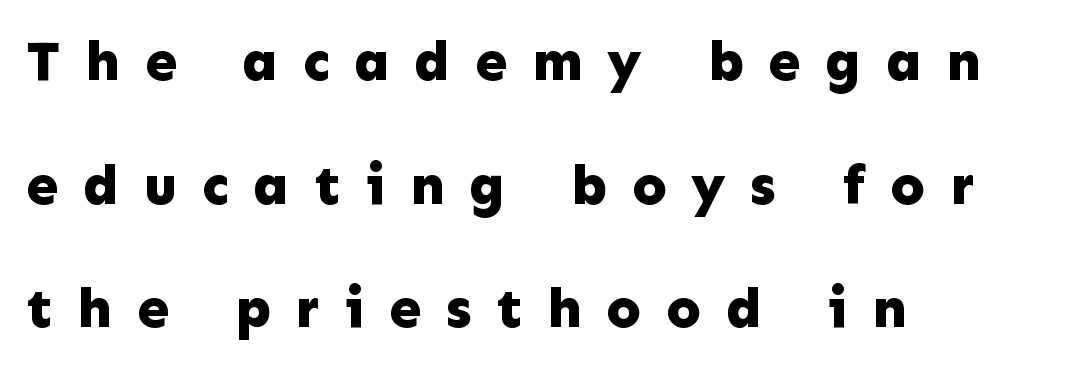
The image shows 57 px bold sans-serif type, upright; set left-aligned, loose line spacing (2.17x), unusually wide letter spacing (+0.43 em), not underlined; low stroke contrast and a medium x-height.
